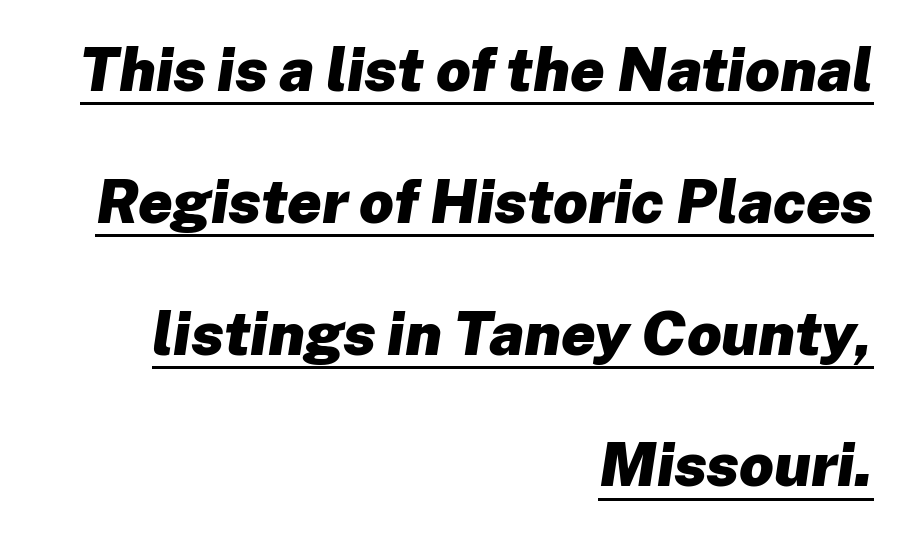
{"italic": "yes", "lean": "right", "slant_degrees": 8, "bold": "yes", "weight": "heavy", "width": "normal", "stroke_contrast": "low", "x_height": "medium", "monospaced": "no", "underline": "yes", "align": "right", "line_spacing": "loose", "line_spacing_ratio": 2.16, "letter_spacing": "normal", "letter_spacing_em": 0.0, "glyph_px": 61}
